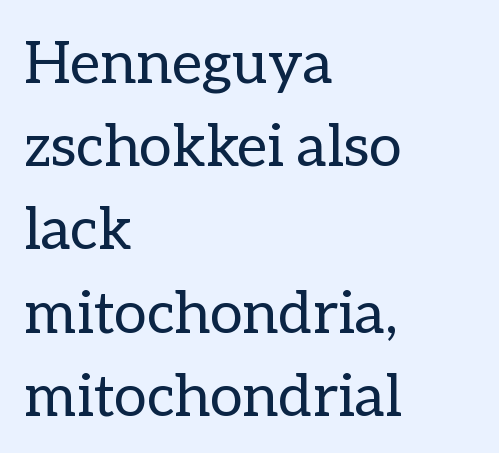
The image shows 59 px regular-weight type, upright; set left-aligned, normal line spacing (1.41x), normal letter spacing, not underlined; low stroke contrast and a medium x-height.
